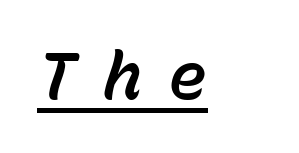
{"italic": "yes", "lean": "right", "slant_degrees": 15, "width": "normal", "stroke_contrast": "low", "x_height": "medium", "monospaced": "yes", "underline": "yes", "letter_spacing": "wide", "letter_spacing_em": 0.41, "glyph_px": 65}
